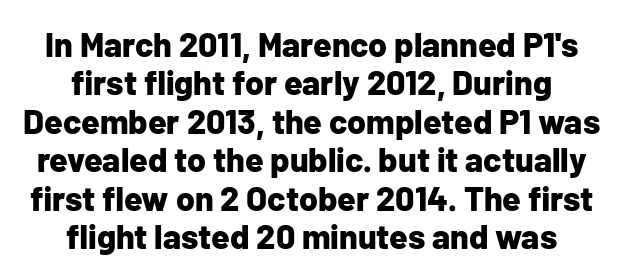
{"serif": "no", "italic": "no", "bold": "yes", "weight": "bold", "width": "normal", "stroke_contrast": "low", "x_height": "medium", "monospaced": "no", "underline": "no", "line_spacing": "tight", "line_spacing_ratio": 1.13, "letter_spacing": "normal", "letter_spacing_em": 0.0, "glyph_px": 34}
